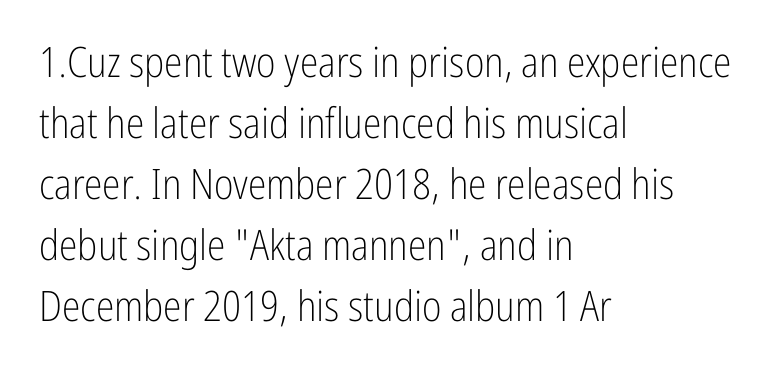
I'd call this a sans setting — the letters go barefoot. Anything drawn beneath the words? Only blank space. Rendered with straight, roman letterforms. This reads as an unemphasized weight, regular at the heaviest. The typesetter chose a ragged-right arrangement here. Think of a printed novel: that variable character pitch is what you see here.
